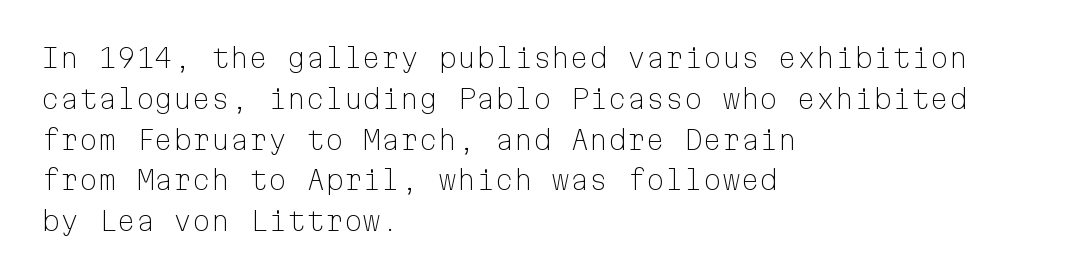
The passage shown stacks its lines at a standard gap. Plain, unruled lines of type. Summary of weight: not heavy and not bold. The rendering keeps characters at their native spacing. Notice how the stems are strictly vertical — no italics here.
